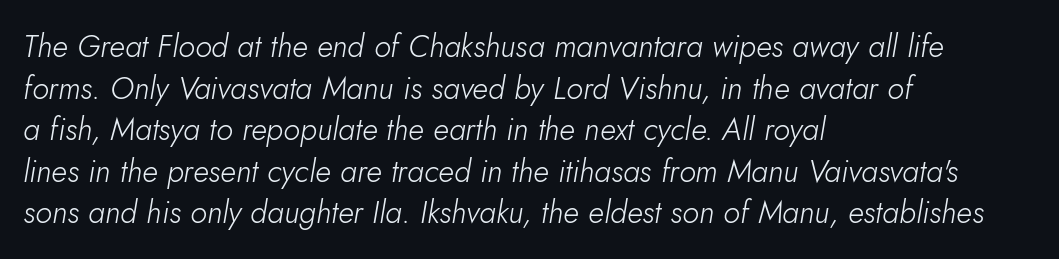
{"italic": "yes", "lean": "right", "slant_degrees": 10, "bold": "no", "weight": "light", "width": "normal", "stroke_contrast": "low", "x_height": "small", "monospaced": "no", "underline": "no", "align": "left", "line_spacing": "normal", "line_spacing_ratio": 1.34, "letter_spacing": "normal", "letter_spacing_em": 0.0, "glyph_px": 31}
